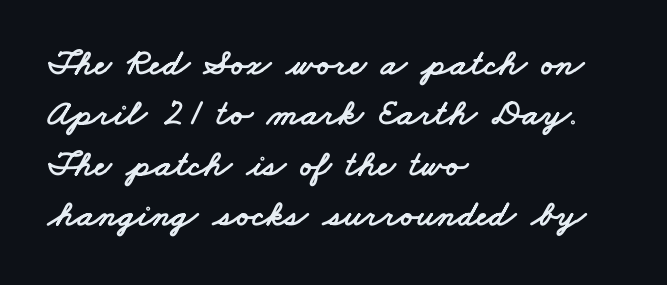
Q: Is the typeface a serif or a sans-serif typeface? A: Sans-serif.
Q: Is the text underlined? A: No.
Q: How is the paragraph aligned? A: Left-aligned.
Q: Is the spacing between letters normal or unusually wide? A: Normal.
Q: Is the spacing between lines tight, normal or loose? A: Normal.
Q: Width (condensed, normal, or wide)? A: Wide.
Q: Stroke contrast? A: Low.
Q: x-height? A: Small.
Q: Monospaced? A: No.
